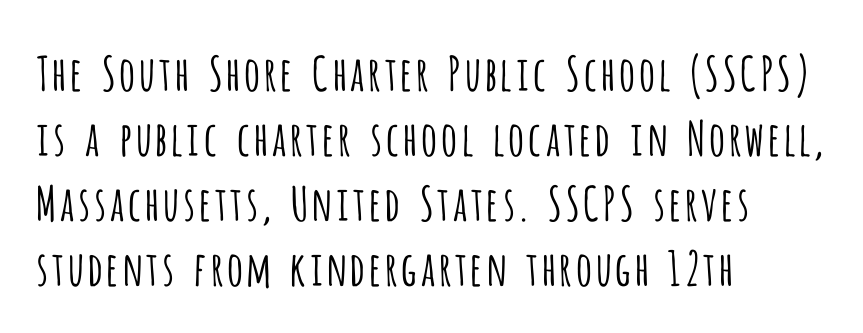
{"serif": "no", "italic": "no", "bold": "no", "weight": "light", "width": "condensed", "stroke_contrast": "low", "x_height": "large", "monospaced": "no", "underline": "no", "align": "left", "line_spacing": "normal", "line_spacing_ratio": 1.38, "letter_spacing": "normal", "letter_spacing_em": 0.0, "glyph_px": 47}
